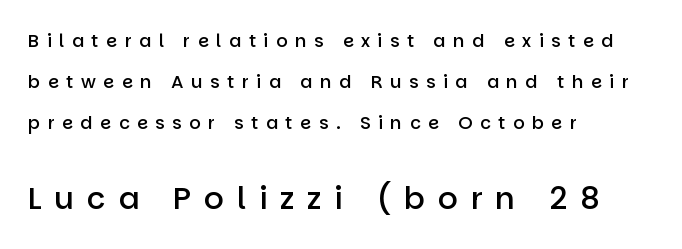
The image shows 31 px semibold sans-serif type, upright; set left-aligned, loose line spacing (2.29x), unusually wide letter spacing (+0.41 em), not underlined; the second (bottom) block is 1.72x larger; low stroke contrast and a large x-height.
